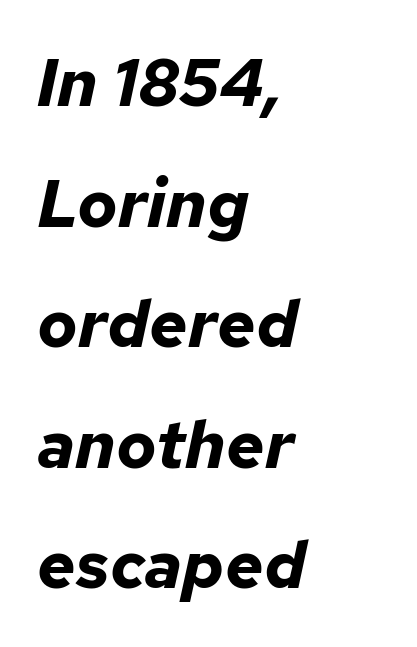
Its strokes are broad and dark, the hallmark of bold type. In terms of letterspacing, this is plain default setting. This is oblique type, the kind used for emphasis or titles. Rule under the text: the space is simply empty.
